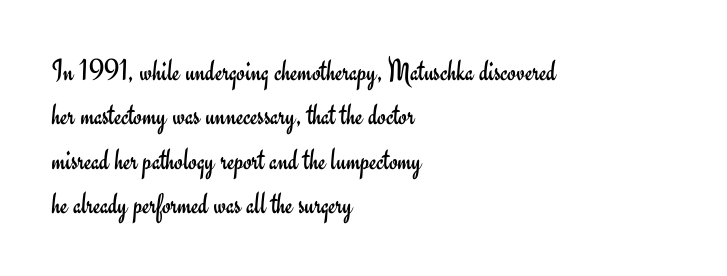
{"serif": "no", "bold": "no", "weight": "regular", "width": "normal", "stroke_contrast": "low", "x_height": "small", "monospaced": "no", "underline": "no", "align": "left", "line_spacing": "normal", "line_spacing_ratio": 1.43, "letter_spacing": "normal", "letter_spacing_em": 0.0, "glyph_px": 31}
